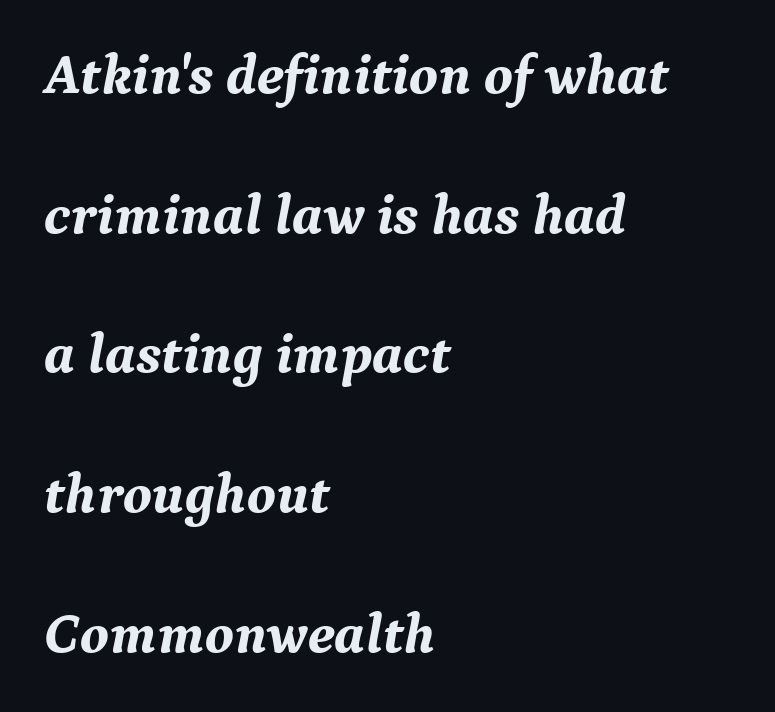
Nobody drew a line under any word here. The letters are bold, with thick, heavy strokes. The passage shown stacks its lines with a broad gap. Alignment: flush left.
